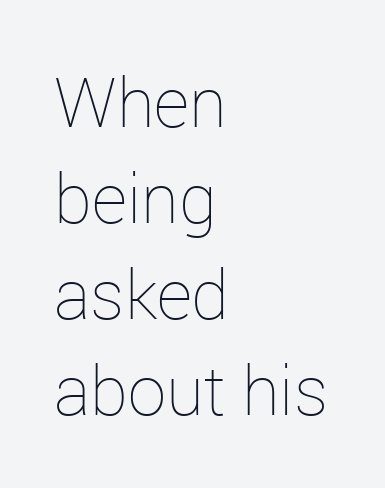
{"italic": "no", "bold": "no", "weight": "thin", "width": "normal", "stroke_contrast": "low", "x_height": "medium", "monospaced": "no", "underline": "no", "align": "left", "line_spacing": "normal", "line_spacing_ratio": 1.39, "letter_spacing": "normal", "letter_spacing_em": 0.0, "glyph_px": 69}
